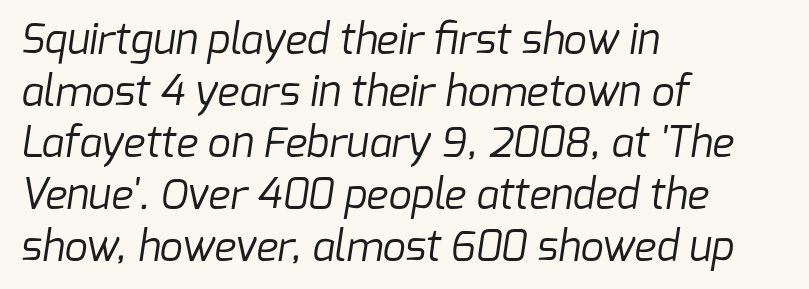
Is this a fixed-width face? No — the glyphs have proportional, varying widths. Does extra space separate the letters? No, they use regular spacing. Left-aligned paragraph, ragged on the right. A clean baseline with only descenders dipping below it.
